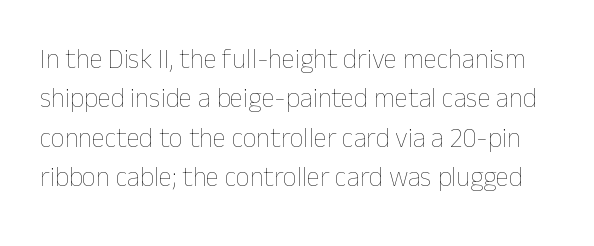
Summary of weight: not heavy and not bold. The specimen omits any rule beneath the text block's lines. The passage shown has conventional tracking throughout. The lines sit at an ordinary, default distance from one another. Posture: upright roman.
